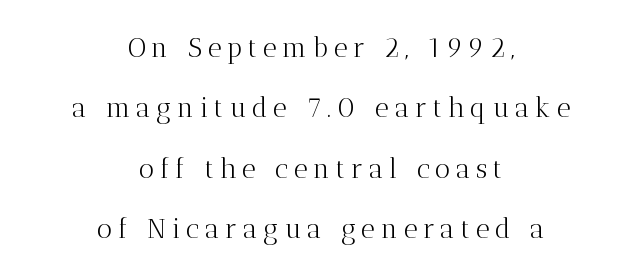
Q: Is the text bold? A: No.
Q: Is the text italic (slanted)? A: No, it is upright.
Q: Is the text underlined? A: No.
Q: How is the paragraph aligned? A: Centered.
Q: Is the spacing between letters normal or unusually wide? A: Unusually wide.
Q: Is the spacing between lines tight, normal or loose? A: Loose.
